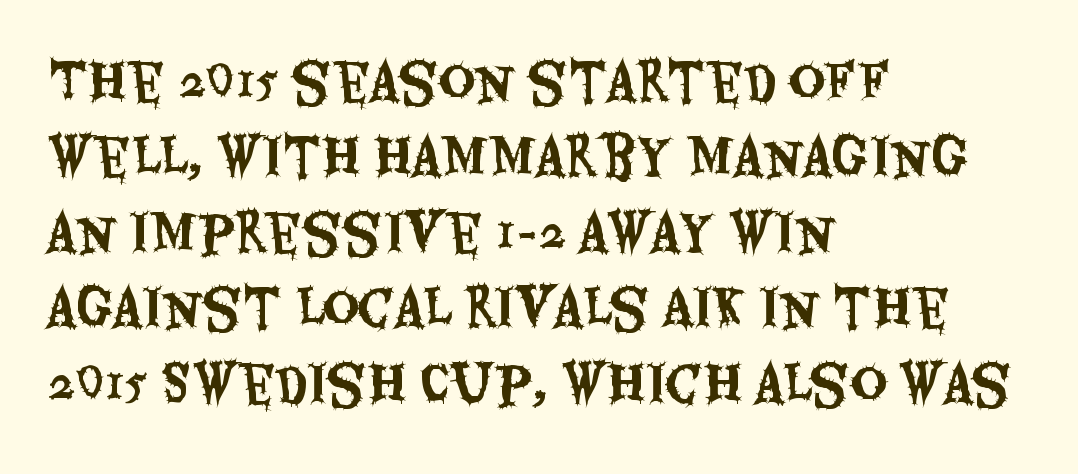
The image shows 51 px condensed sans-serif type, upright; set left-aligned, normal line spacing (1.48x), normal letter spacing, not underlined; medium stroke contrast and a large x-height.
